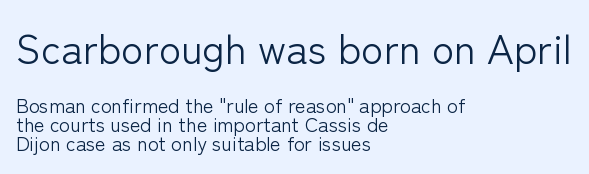
{"serif": "no", "italic": "no", "bold": "no", "weight": "light", "width": "normal", "stroke_contrast": "low", "x_height": "medium", "monospaced": "no", "underline": "no", "align": "left", "line_spacing": "tight", "line_spacing_ratio": 0.97, "letter_spacing": "normal", "letter_spacing_em": 0.0, "larger_block": "first", "size_ratio": 2.05, "glyph_px": 41}
